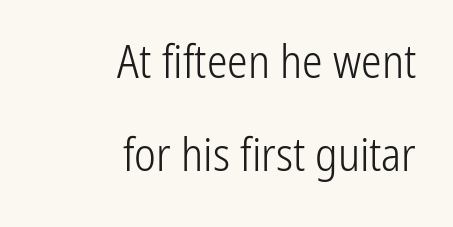
{"serif": "no", "italic": "no", "bold": "no", "weight": "light", "width": "condensed", "stroke_contrast": "low", "x_height": "medium", "monospaced": "no", "underline": "no", "align": "right", "line_spacing": "loose", "line_spacing_ratio": 2.03, "letter_spacing": "normal", "letter_spacing_em": 0.0, "glyph_px": 46}
